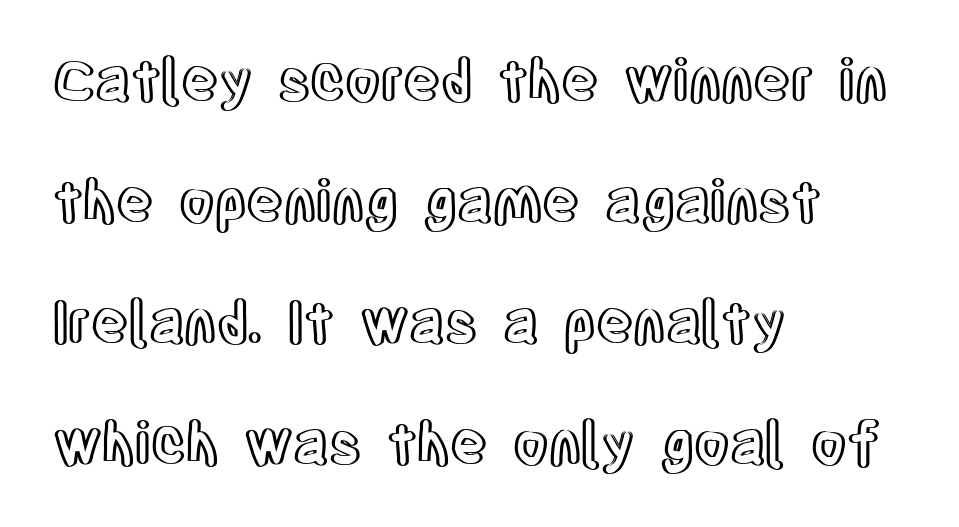
The image shows 57 px condensed type, upright; set left-aligned, loose line spacing (2.12x), normal letter spacing, not underlined; a large x-height.
